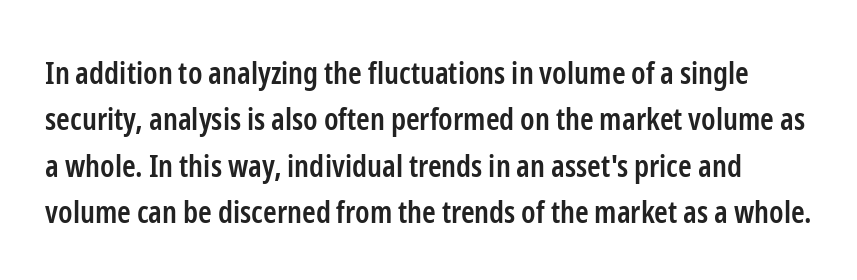
One glance says typical: line gaps are just what's usual. The characters look somewhat weighty, a semibold short of true bold. Think of a printed novel: that variable character pitch is what you see here. The face used here is rendered with its standard letterfit. Unlike italic type, these characters show no tilt at all.
